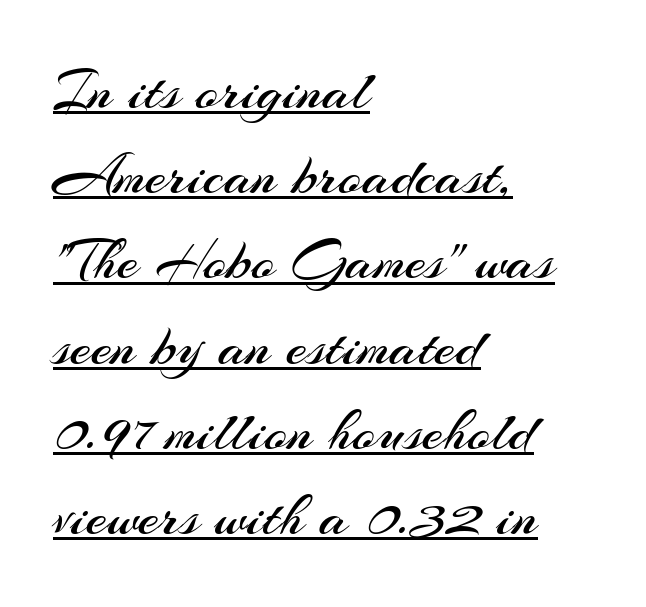
Honestly, the letter spacing is just normal — you wouldn't notice it. The typesetter has applied underlining to the passage shown. The rag falls on the right side of this text block. Note the varied advance widths — an 'i' is clearly narrower than an 'm'.
